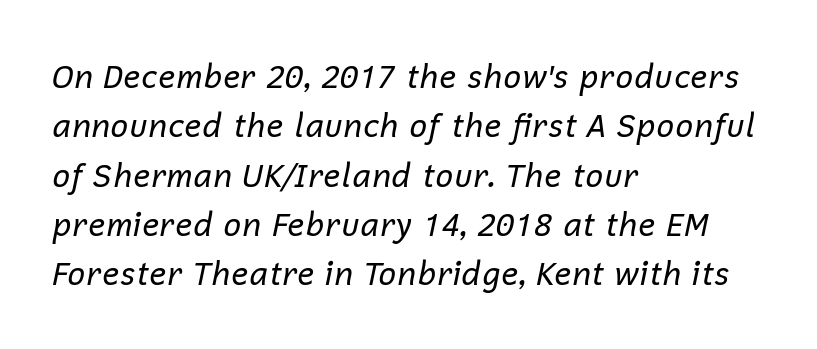
Q: Is the text bold? A: No.
Q: Is the text italic (slanted)? A: Yes, it leans right by about 12 degrees.
Q: Is the text underlined? A: No.
Q: How is the paragraph aligned? A: Left-aligned.
Q: Is the spacing between letters normal or unusually wide? A: Normal.
Q: Is the spacing between lines tight, normal or loose? A: Normal.
Q: Width (condensed, normal, or wide)? A: Normal.
Q: Stroke contrast? A: Low.
Q: x-height? A: Medium.
Q: Monospaced? A: No.
